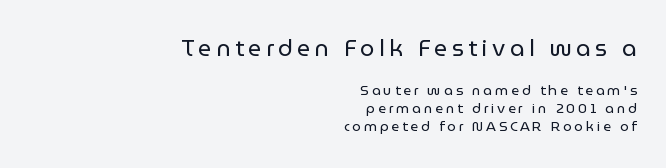
Q: Is the text bold? A: No.
Q: Is the text italic (slanted)? A: No, it is upright.
Q: Is the text underlined? A: No.
Q: How is the paragraph aligned? A: Right-aligned.
Q: Is the spacing between lines tight, normal or loose? A: Normal.
Q: Which block of text is set in a larger size, the first (top) or the second (bottom)? A: The first (top) one.
